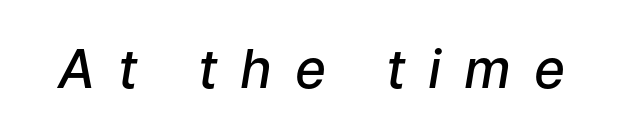
Q: Is the text bold? A: Semi-bold.
Q: Is the text italic (slanted)? A: Yes, it leans right by about 9 degrees.
Q: Is the text underlined? A: No.
Q: Is the spacing between letters normal or unusually wide? A: Unusually wide.
Q: Width (condensed, normal, or wide)? A: Normal.
Q: Stroke contrast? A: Low.
Q: x-height? A: Medium.
Q: Monospaced? A: No.
